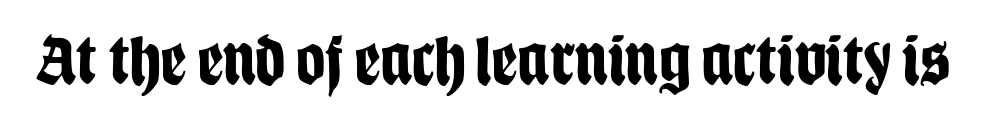
The image shows 72 px bold, condensed sans-serif type, upright; set normal letter spacing, not underlined; low stroke contrast and a large x-height.
